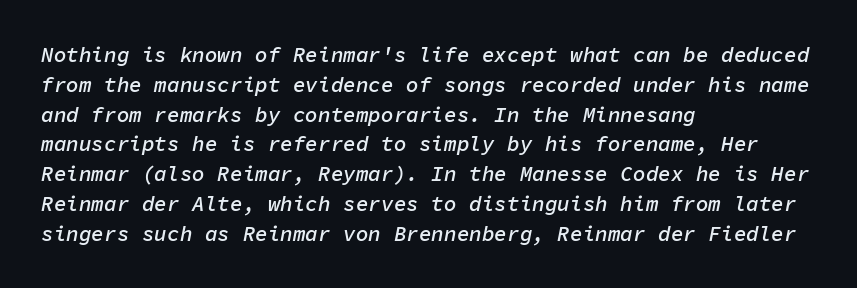
{"italic": "yes", "lean": "right", "slant_degrees": 11, "bold": "semi", "underline": "no", "align": "left", "line_spacing": "normal", "line_spacing_ratio": 1.42, "letter_spacing": "normal", "letter_spacing_em": 0.0, "glyph_px": 21}
